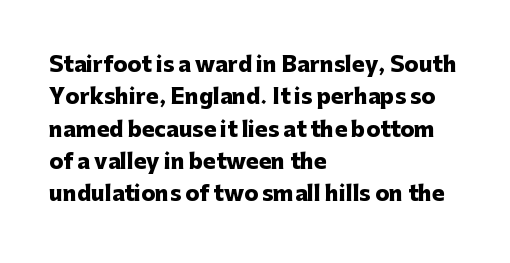
Unlike italic type, these characters show no tilt at all. Line starts are locked; line ends wander. Characters follow at the spacing the type designer built in. On the weight axis this lands at bold, roughly 700. The passage shown is not underscored anywhere.
